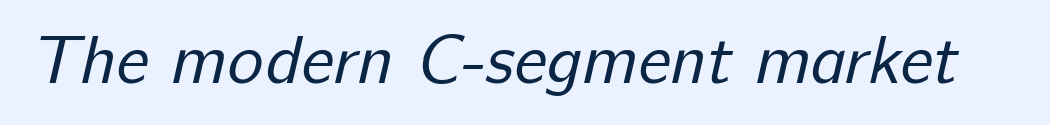
Is this a heavy cut? Hardly; it is regular or lighter. This sample has the flowing, uneven cadence of proportional lettering. Has an underline been added? It has not. In terms of letterspacing, this is plain default setting.
